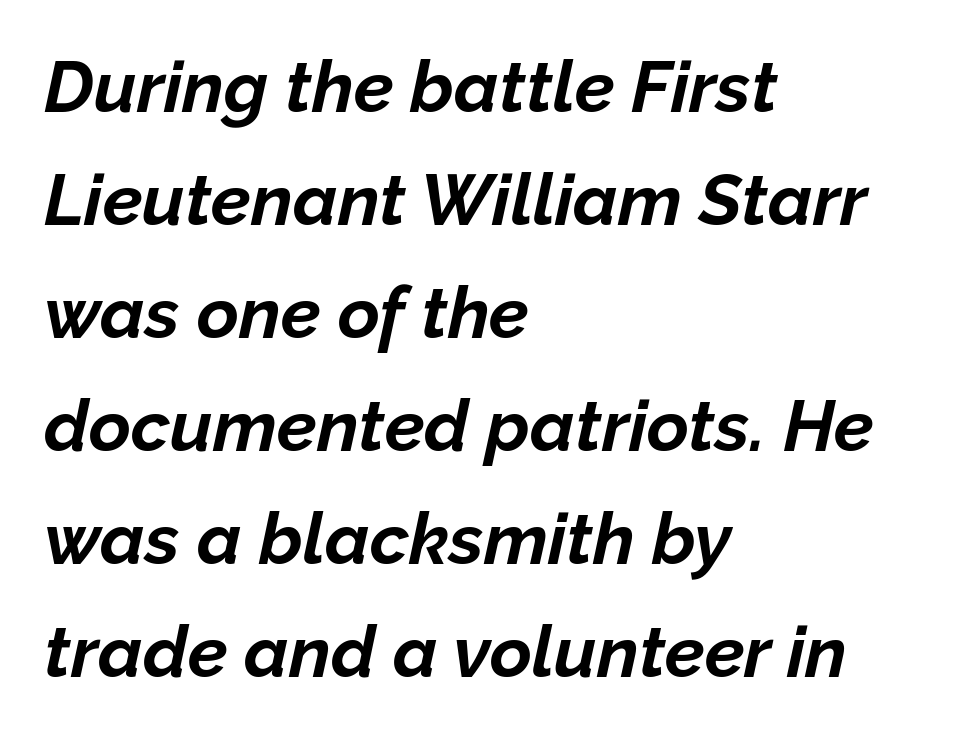
The passage shown is emphatically bold. If you drew a ruler down the left edge, every line would touch it. A typesetter would mark this as italic. The letters sit at their default tracking, neither squeezed nor spread. The zone under the glyphs is completely vacant.
